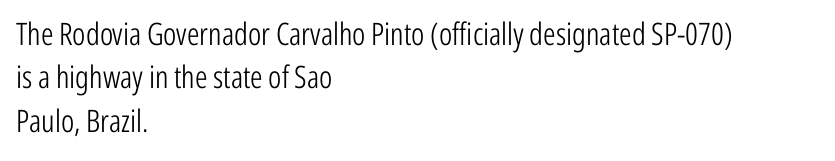
Horizontal alignment here is leftward, the default for most running prose. To sum up the face: it is a sans, with no serifs. The block of text has a typical density, with ordinary space between rows. Ordinary non-slanted type is in use. The words here are not underlined.
